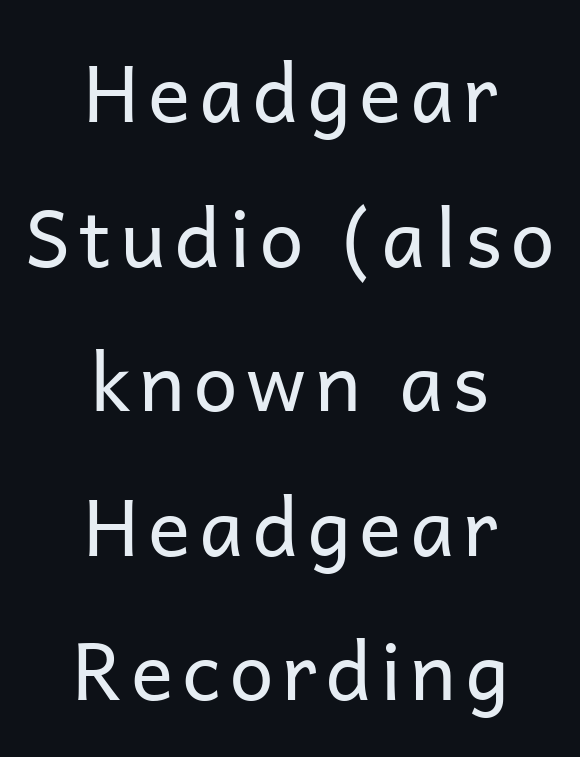
The image shows 79 px regular-weight sans-serif type, upright; set centered, line spacing 1.83x, not underlined; low stroke contrast and a medium x-height.
